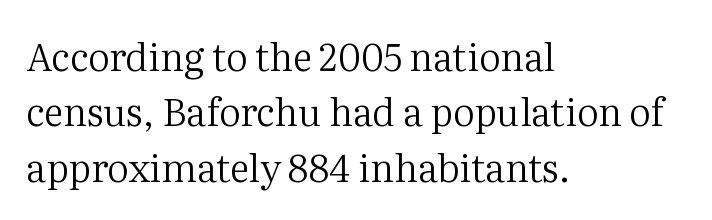
Note: serifs present on the glyphs. Varying glyph widths throughout — classic text-font behaviour. Caption: standard tracking, unaltered. Nope, not italic — everything's standing straight.
